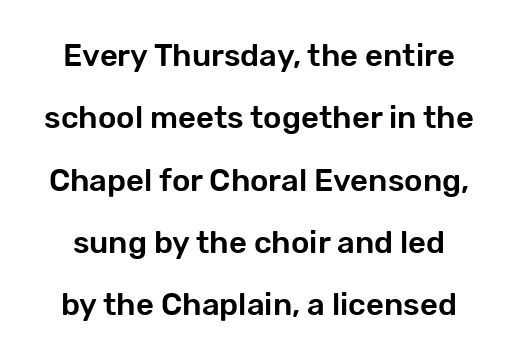
The image shows 31 px sans-serif type, upright; set loose line spacing (2.01x), normal letter spacing, not underlined; low stroke contrast and a medium x-height.
